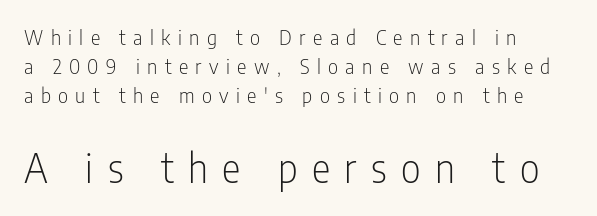
The image shows 39 px light, condensed sans-serif type, upright; set left-aligned, normal line spacing (1.44x), unusually wide letter spacing (+0.37 em), not underlined; the second (bottom) block is 1.95x larger; low stroke contrast and a medium x-height.
